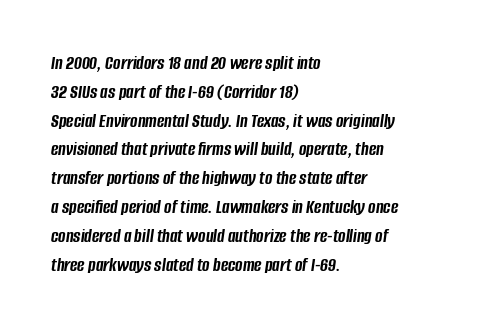
The image shows 20 px bold type, italic (leaning right); set left-aligned, normal line spacing (1.44x), normal letter spacing, not underlined.
